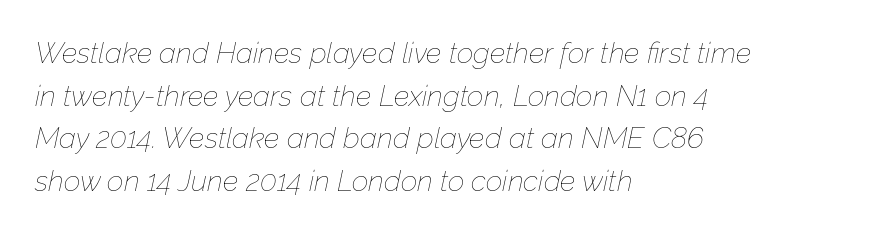
Left-aligned paragraph, ragged on the right. In terms of posture, this sample is oblique. These lines sit exactly where default settings would place them. Does extra space separate the letters? No, they use regular spacing. The face used here is proportionally spaced, like ordinary book or web type. Anything drawn beneath the words? Only blank space.
